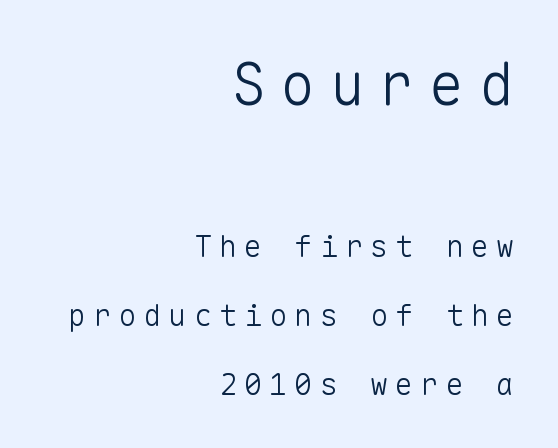
Q: Is the text bold? A: No.
Q: Is the text italic (slanted)? A: No, it is upright.
Q: Is the typeface a serif or a sans-serif typeface? A: Sans-serif.
Q: Is the text underlined? A: No.
Q: How is the paragraph aligned? A: Right-aligned.
Q: Is the spacing between letters normal or unusually wide? A: Unusually wide.
Q: Is the spacing between lines tight, normal or loose? A: Loose.
Q: Which block of text is set in a larger size, the first (top) or the second (bottom)? A: The first (top) one.
Q: Width (condensed, normal, or wide)? A: Normal.
Q: Stroke contrast? A: Low.
Q: x-height? A: Medium.
Q: Monospaced? A: Yes.
